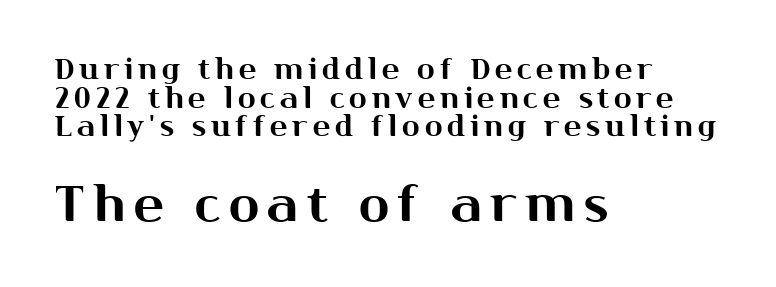
The face used here is proportionally spaced, like ordinary book or web type. Regarding serifs, this sample does without them. Does the lettering tilt? It doesn't — this is upright. Typesetter's note — lower block bumped up in size, upper block left smaller.
